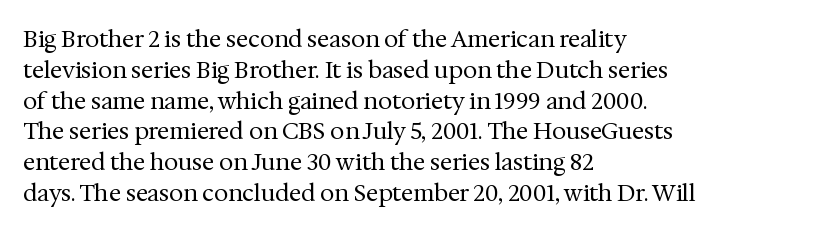
{"italic": "no", "bold": "no", "underline": "no", "align": "left", "line_spacing": "normal", "line_spacing_ratio": 1.34, "letter_spacing": "normal", "letter_spacing_em": 0.0, "glyph_px": 23}
